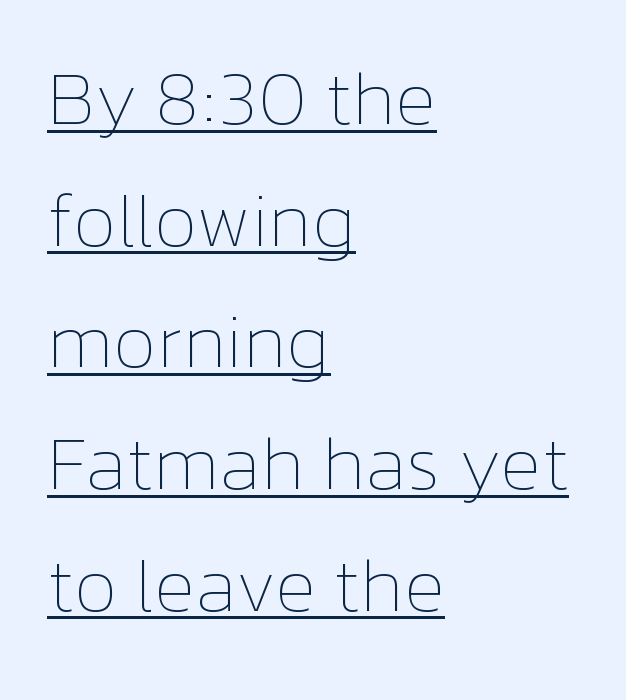
The image shows 77 px thin type, upright; set left-aligned, normal line spacing (1.58x), normal letter spacing, underlined; low stroke contrast and a medium x-height.
